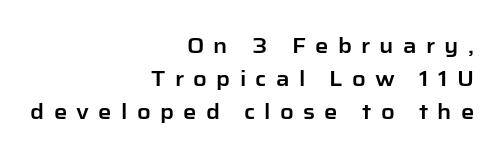
Q: Is the text italic (slanted)? A: No, it is upright.
Q: Is the text underlined? A: No.
Q: How is the paragraph aligned? A: Right-aligned.
Q: Is the spacing between letters normal or unusually wide? A: Unusually wide.
Q: Is the spacing between lines tight, normal or loose? A: Normal.
